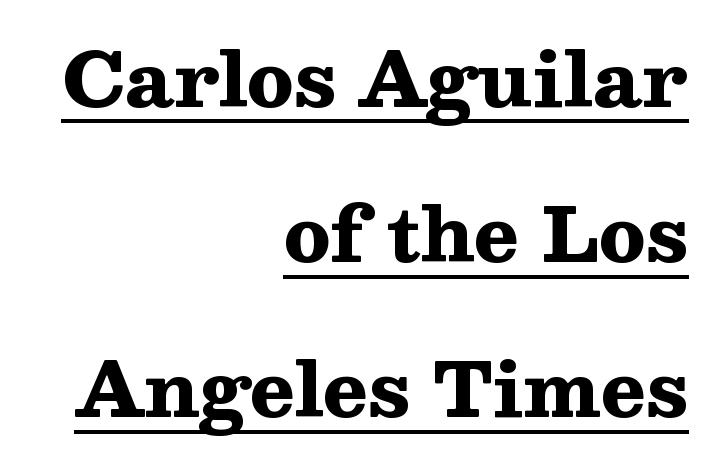
{"serif": "yes", "italic": "no", "bold": "yes", "weight": "heavy", "width": "wide", "stroke_contrast": "medium", "x_height": "medium", "monospaced": "no", "underline": "yes", "align": "right", "line_spacing": "loose", "line_spacing_ratio": 2.07, "letter_spacing": "normal", "letter_spacing_em": 0.0, "glyph_px": 75}
